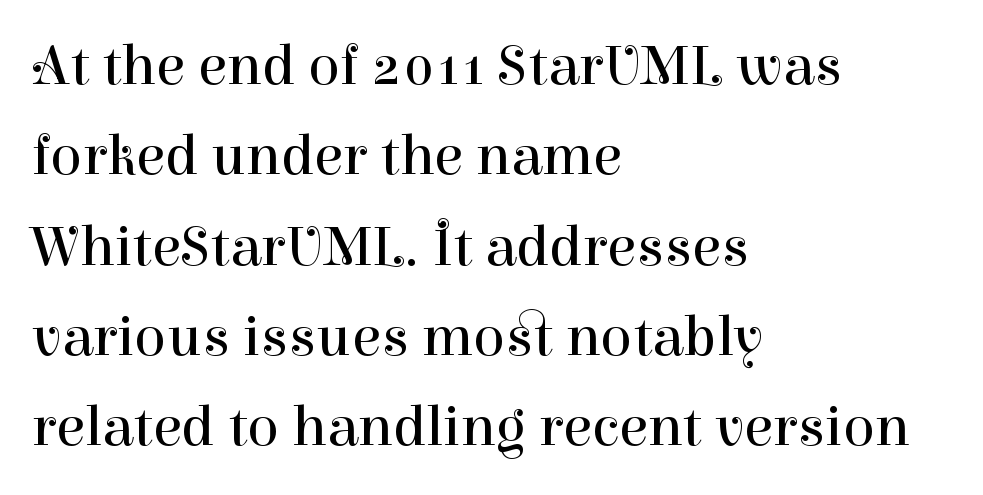
The typesetting does not lean heavy: it is not bold. The typography opts for an upright posture over an oblique one. You could not count columns in this text — the font is proportionally spaced. The designer left line spacing at the default.
